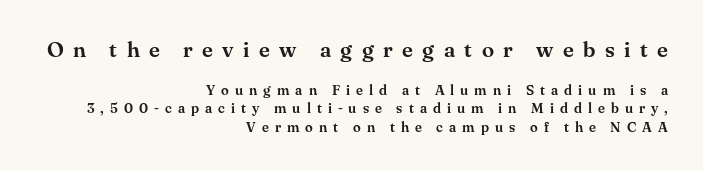
{"italic": "no", "underline": "no", "align": "right", "line_spacing": "normal", "line_spacing_ratio": 1.3, "letter_spacing": "wide", "letter_spacing_em": 0.43, "larger_block": "first", "size_ratio": 1.57, "glyph_px": 22}
